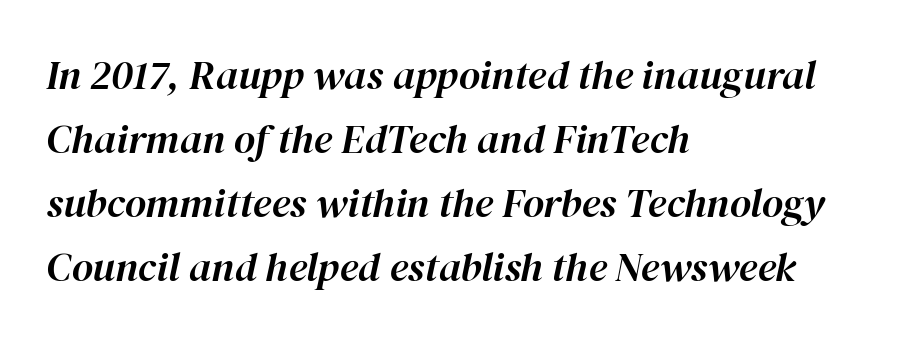
The image shows 41 px text type, italic (leaning right); set left-aligned, normal line spacing (1.56x), normal letter spacing, not underlined; high stroke contrast and a medium x-height.
